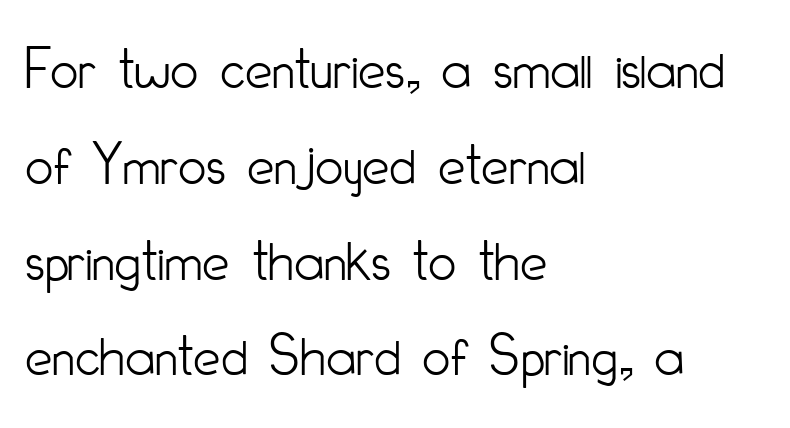
Q: Is the text bold? A: No.
Q: Is the text italic (slanted)? A: No, it is upright.
Q: Is the typeface a serif or a sans-serif typeface? A: Sans-serif.
Q: Is the text underlined? A: No.
Q: How is the paragraph aligned? A: Left-aligned.
Q: Is the spacing between letters normal or unusually wide? A: Normal.
Q: Is the spacing between lines tight, normal or loose? A: Normal.
Q: Width (condensed, normal, or wide)? A: Condensed.
Q: Stroke contrast? A: Low.
Q: x-height? A: Small.
Q: Monospaced? A: No.
